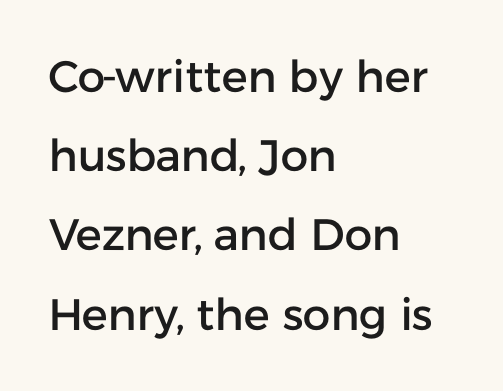
Q: Is the text italic (slanted)? A: No, it is upright.
Q: Is the typeface a serif or a sans-serif typeface? A: Sans-serif.
Q: Is the text underlined? A: No.
Q: How is the paragraph aligned? A: Left-aligned.
Q: Is the spacing between letters normal or unusually wide? A: Normal.
Q: Width (condensed, normal, or wide)? A: Normal.
Q: Stroke contrast? A: Low.
Q: x-height? A: Medium.
Q: Monospaced? A: No.
